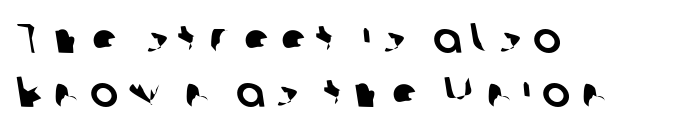
Q: Is the typeface a serif or a sans-serif typeface? A: Sans-serif.
Q: Is the text underlined? A: No.
Q: How is the paragraph aligned? A: Left-aligned.
Q: Is the spacing between letters normal or unusually wide? A: Unusually wide.
Q: Is the spacing between lines tight, normal or loose? A: Normal.
Q: Width (condensed, normal, or wide)? A: Normal.
Q: Stroke contrast? A: Low.
Q: x-height? A: Medium.
Q: Monospaced? A: No.
